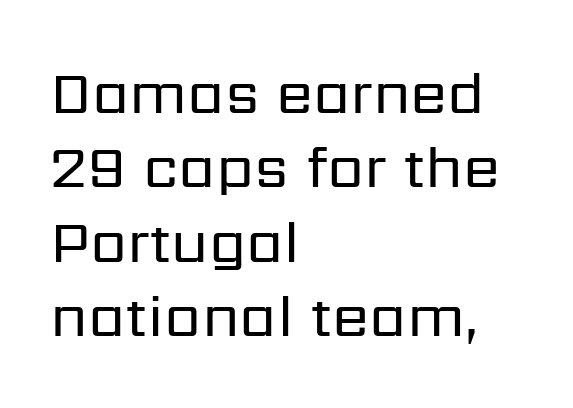
Q: Is the text bold? A: No.
Q: Is the text italic (slanted)? A: No, it is upright.
Q: Is the typeface a serif or a sans-serif typeface? A: Sans-serif.
Q: Is the text underlined? A: No.
Q: How is the paragraph aligned? A: Left-aligned.
Q: Is the spacing between letters normal or unusually wide? A: Normal.
Q: Width (condensed, normal, or wide)? A: Normal.
Q: Stroke contrast? A: Low.
Q: x-height? A: Medium.
Q: Monospaced? A: No.
